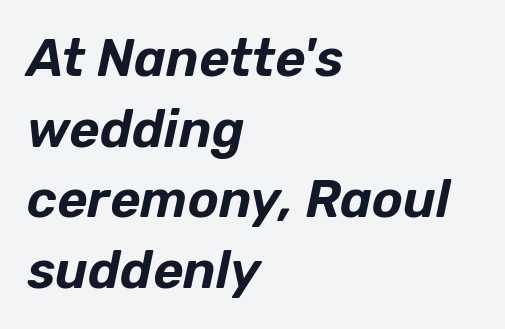
The image shows 52 px text type, italic (leaning right); set left-aligned, normal line spacing (1.36x), normal letter spacing, not underlined; low stroke contrast and a medium x-height.
